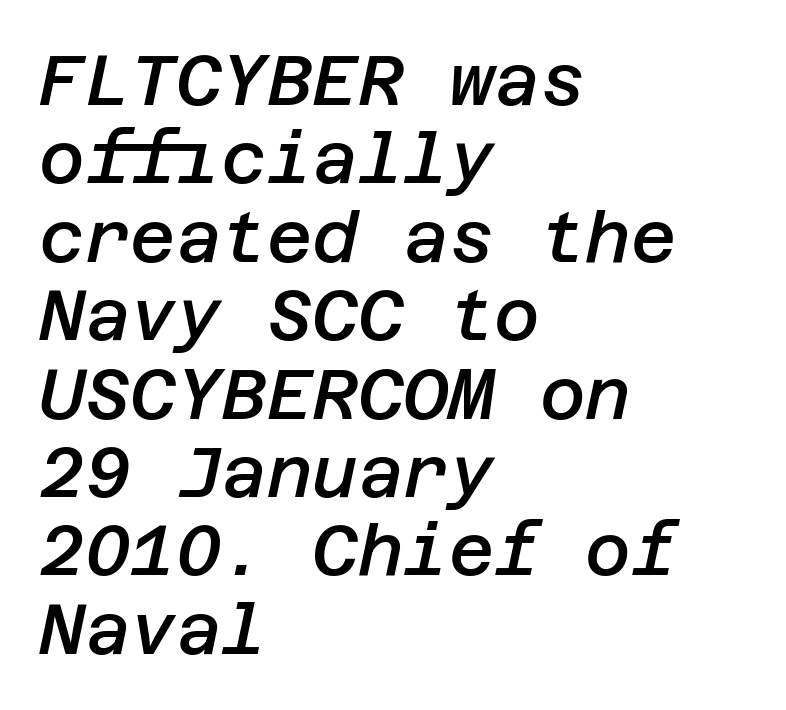
Q: Is the text bold? A: Semi-bold.
Q: Is the text italic (slanted)? A: Yes, it leans right by about 12 degrees.
Q: Is the text underlined? A: No.
Q: How is the paragraph aligned? A: Left-aligned.
Q: Is the spacing between letters normal or unusually wide? A: Normal.
Q: Is the spacing between lines tight, normal or loose? A: Tight.
Q: Width (condensed, normal, or wide)? A: Normal.
Q: Stroke contrast? A: Low.
Q: x-height? A: Large.
